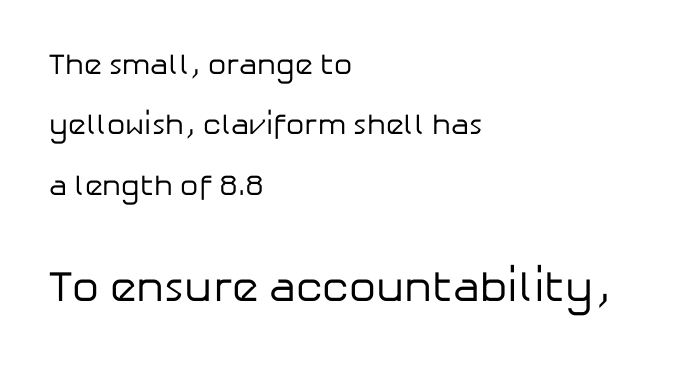
The letterforms sit at book weight or below. The letters in the lower block stand taller than those in the block above. This sample uses a sans-serif face. No italicization has been applied; the sample stays upright. Leftover space on each line is placed entirely after the last word.
